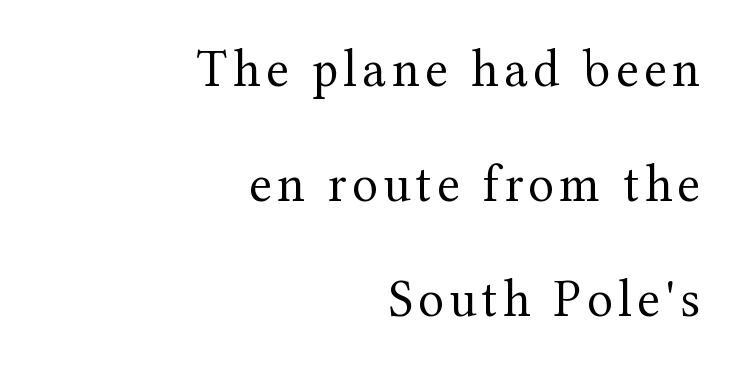
{"serif": "yes", "italic": "no", "bold": "no", "weight": "regular", "width": "normal", "stroke_contrast": "medium", "x_height": "medium", "monospaced": "no", "underline": "no", "align": "right", "line_spacing": "loose", "line_spacing_ratio": 2.17, "glyph_px": 53}
